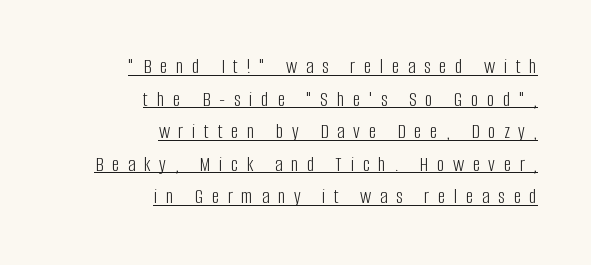
The image shows 21 px text type, upright; set right-aligned, normal line spacing (1.55x), unusually wide letter spacing (+0.41 em), underlined.
